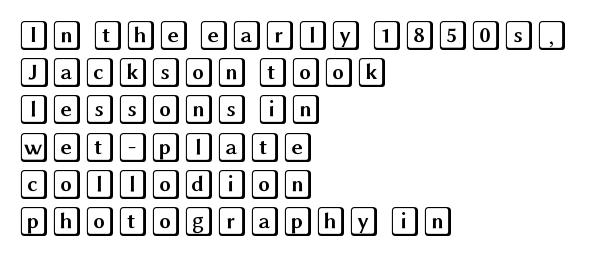
{"italic": "no", "width": "wide", "x_height": "large", "underline": "no", "align": "left", "line_spacing_ratio": 1.24, "letter_spacing": "normal", "letter_spacing_em": 0.0, "glyph_px": 30}
